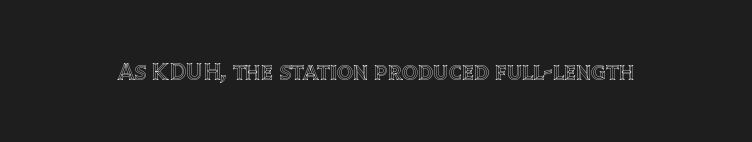
{"italic": "no", "underline": "no", "letter_spacing": "normal", "letter_spacing_em": 0.0, "glyph_px": 25}
